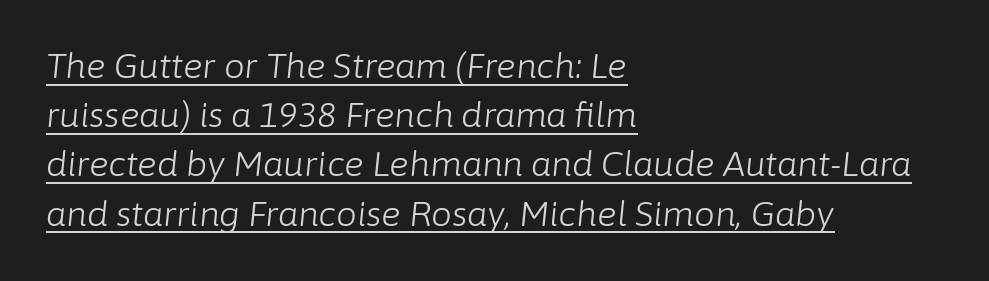
{"italic": "yes", "lean": "right", "slant_degrees": 6, "bold": "no", "weight": "light", "width": "normal", "stroke_contrast": "low", "x_height": "medium", "monospaced": "no", "underline": "yes", "align": "left", "line_spacing": "normal", "line_spacing_ratio": 1.49, "letter_spacing": "normal", "letter_spacing_em": 0.0, "glyph_px": 33}
